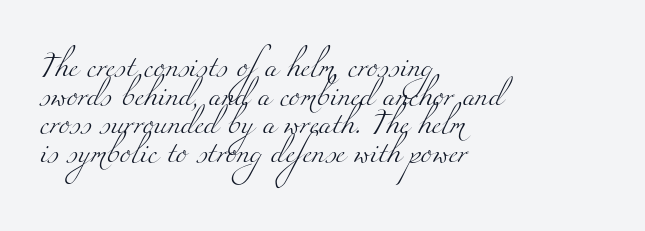
{"bold": "no", "underline": "no", "align": "left", "line_spacing": "normal", "line_spacing_ratio": 1.36, "letter_spacing": "normal", "letter_spacing_em": 0.0, "glyph_px": 21}
